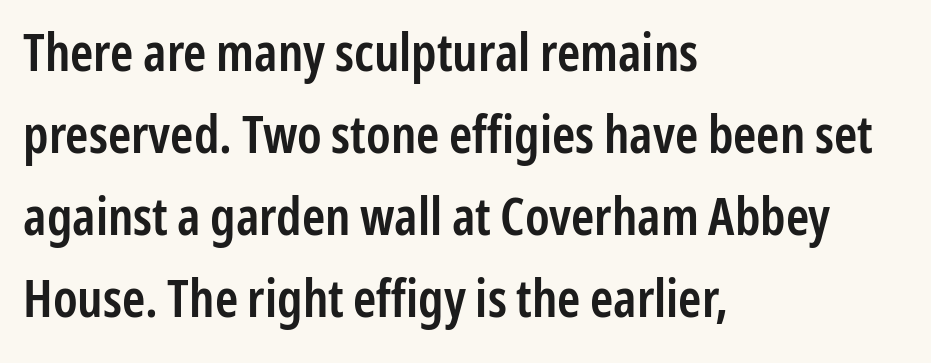
Q: Is the text bold? A: Semi-bold.
Q: Is the text italic (slanted)? A: No, it is upright.
Q: Is the typeface a serif or a sans-serif typeface? A: Sans-serif.
Q: Is the text underlined? A: No.
Q: How is the paragraph aligned? A: Left-aligned.
Q: Is the spacing between letters normal or unusually wide? A: Normal.
Q: Is the spacing between lines tight, normal or loose? A: Normal.
Q: Width (condensed, normal, or wide)? A: Condensed.
Q: Stroke contrast? A: Low.
Q: x-height? A: Medium.
Q: Monospaced? A: No.
